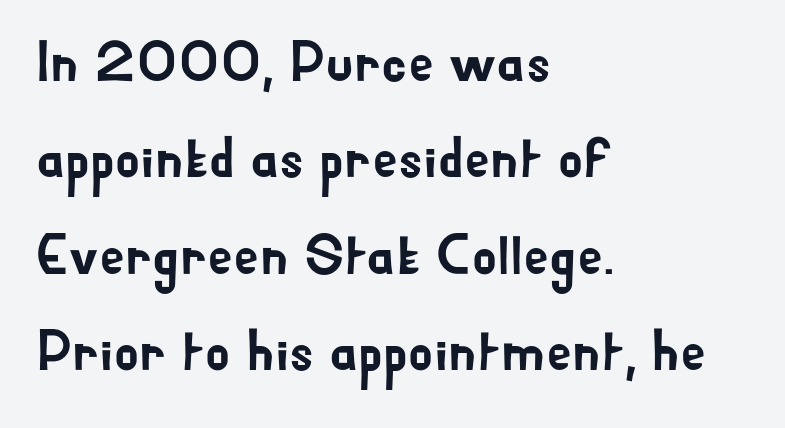
Nobody drew a line under any word here. One glance says typical: line gaps are just what's usual. The lines in this sample share a left origin and differ only in where they stop. The letters advance in unequal steps, a hallmark of proportional type. The type family on display is of the sans-serif kind. Rendered with straight, roman letterforms.
